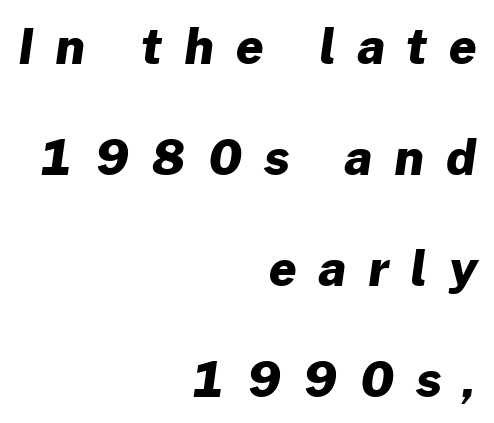
Q: Is the text bold? A: Yes.
Q: Is the typeface a serif or a sans-serif typeface? A: Sans-serif.
Q: Is the text underlined? A: No.
Q: How is the paragraph aligned? A: Right-aligned.
Q: Is the spacing between letters normal or unusually wide? A: Unusually wide.
Q: Is the spacing between lines tight, normal or loose? A: Loose.
Q: Width (condensed, normal, or wide)? A: Normal.
Q: Stroke contrast? A: Low.
Q: x-height? A: Medium.
Q: Monospaced? A: No.
